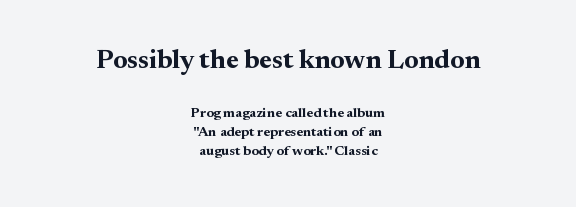
Bare-footed words on every line. Size contrast runs from large at the top to small at the bottom. Upright lettering throughout. Normally led — the rows are evenly, conventionally spaced.
